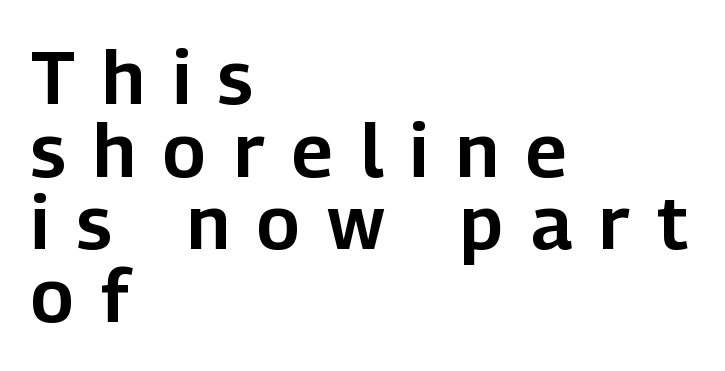
Letters rest on an invisible, unmarked baseline. Spacing verdict: proportional, widths tailored to each character. This rendering uses left alignment, leaving the right contour irregular. Is the letter spacing exaggerated? Yes — the characters are pushed far apart.
